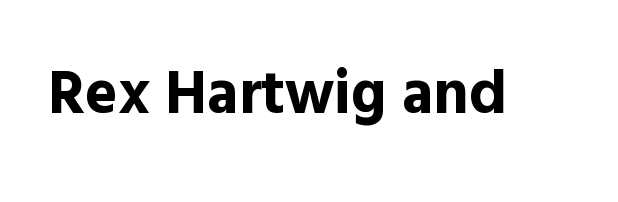
Q: Is the text bold? A: Yes.
Q: Is the text italic (slanted)? A: No, it is upright.
Q: Is the typeface a serif or a sans-serif typeface? A: Sans-serif.
Q: Is the text underlined? A: No.
Q: Is the spacing between letters normal or unusually wide? A: Normal.
Q: Width (condensed, normal, or wide)? A: Normal.
Q: x-height? A: Medium.
Q: Monospaced? A: No.
